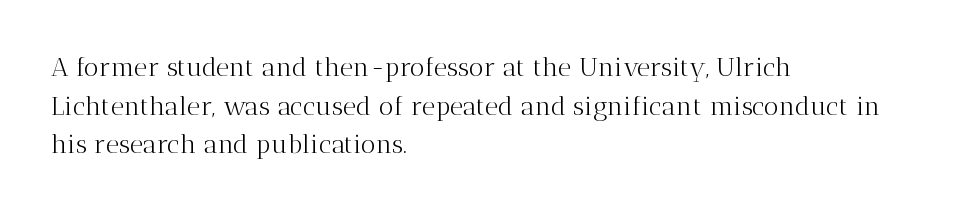
Posture: vertical. The weight tops out at a normal text grade. Words appear dense and cohesive because spacing is normal. If you drew a ruler down the left edge, every line would touch it. Line spacing here is normal. Underline: absent.
